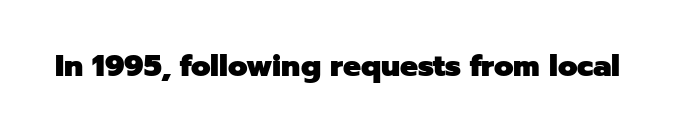
A typesetter would call this proportional, since set widths differ per character. Rule under the text: the space is simply empty. Nope, no serifs anywhere on these letters. Does the lettering tilt? It doesn't — this is upright. Spacing between characters is what you'd get straight out of the box. Emphasis by weight is at full strength: bold.
